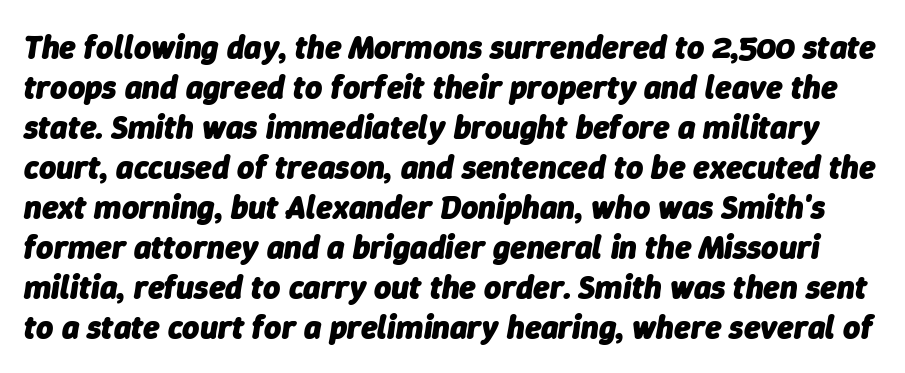
{"italic": "yes", "lean": "right", "slant_degrees": 9, "bold": "yes", "weight": "heavy", "width": "normal", "stroke_contrast": "low", "x_height": "medium", "monospaced": "no", "underline": "no", "line_spacing_ratio": 1.21, "letter_spacing": "normal", "letter_spacing_em": 0.0, "glyph_px": 33}
